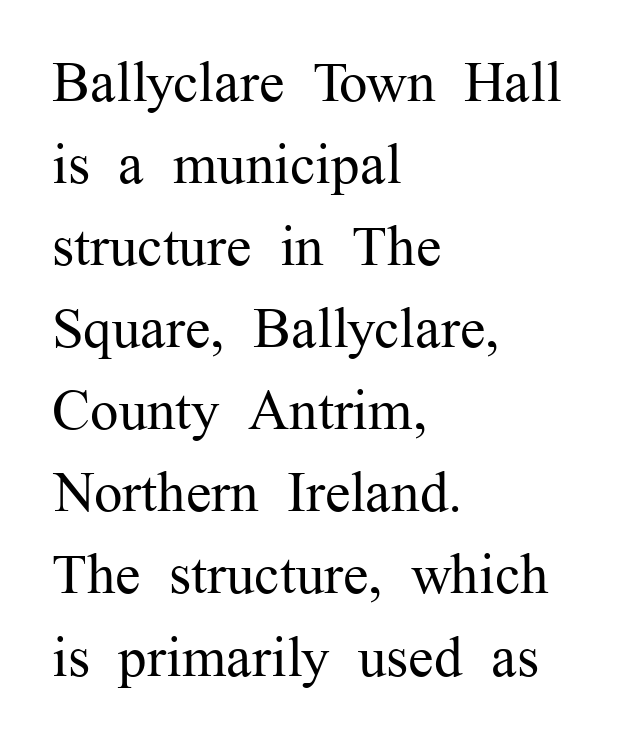
Interline gaps are of average width in this sample. This rendering employs a face with finishing strokes, i.e., a serif. The lettering stays uniformly vertical, giving the passage a roman look. The rendering uses natural spacing where letterforms have individual widths.
